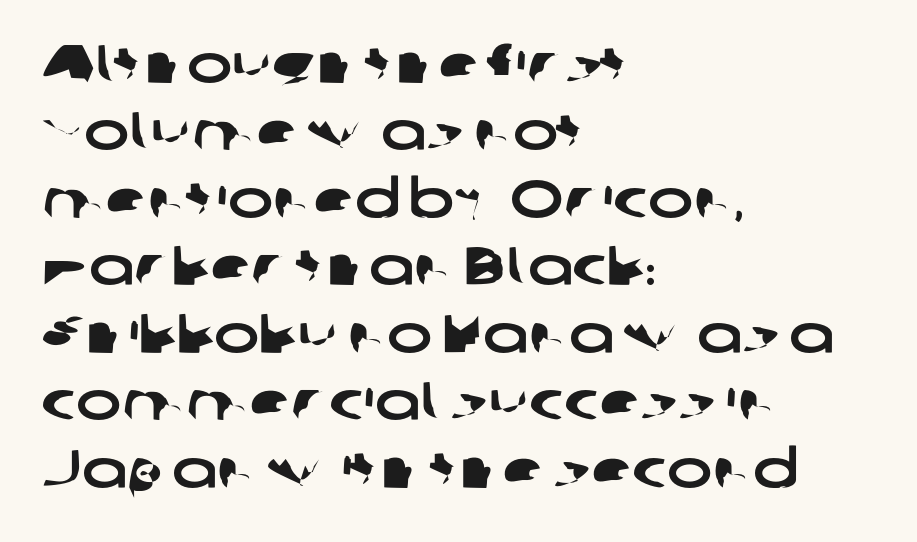
Grotesque or geometric, the face here clearly has no serifs. The vertical gap from one line to the next is medium. Here the designer chose a conventional face with non-uniform glyph widths. Unmarked baselines from the first word to the last.
